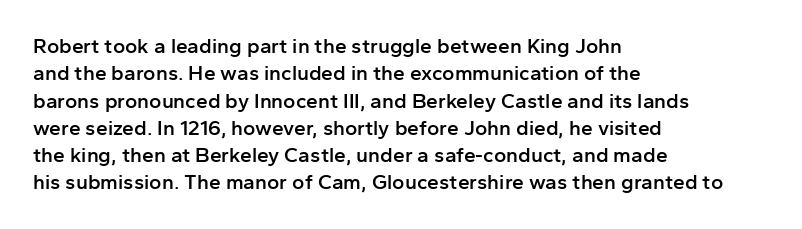
Line beginnings align vertically; line endings do not. Weight: semibold (demi). Tracking here is standard; glyphs follow each other at the usual distance. If you drew a line through each stem, it would be perfectly vertical. Has an underline been added? It has not.
